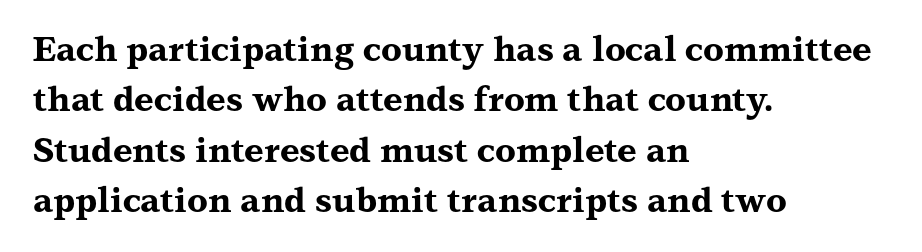
How heavy is the stroke? Heavy — this is a bold. Honestly, the row spacing looks completely unremarkable. Looks like regular typesetting: each glyph gets only the width it needs. The typesetter chose a ragged-right arrangement here. Check where the strokes stop: tiny serifs finish them off.
